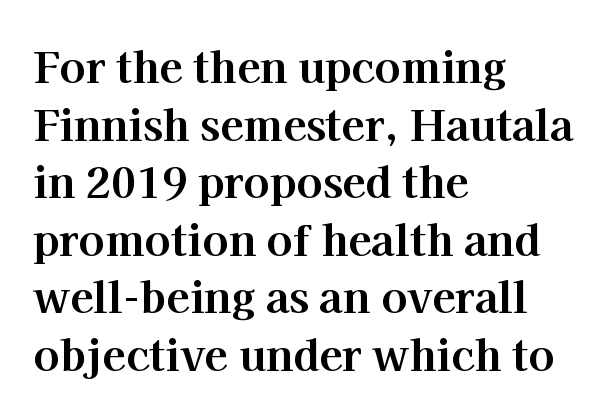
Q: Is the text bold? A: Yes.
Q: Is the text italic (slanted)? A: No, it is upright.
Q: Is the typeface a serif or a sans-serif typeface? A: Serif.
Q: Is the text underlined? A: No.
Q: How is the paragraph aligned? A: Left-aligned.
Q: Is the spacing between letters normal or unusually wide? A: Normal.
Q: Is the spacing between lines tight, normal or loose? A: Normal.
Q: Width (condensed, normal, or wide)? A: Normal.
Q: Stroke contrast? A: High.
Q: x-height? A: Medium.
Q: Monospaced? A: No.
